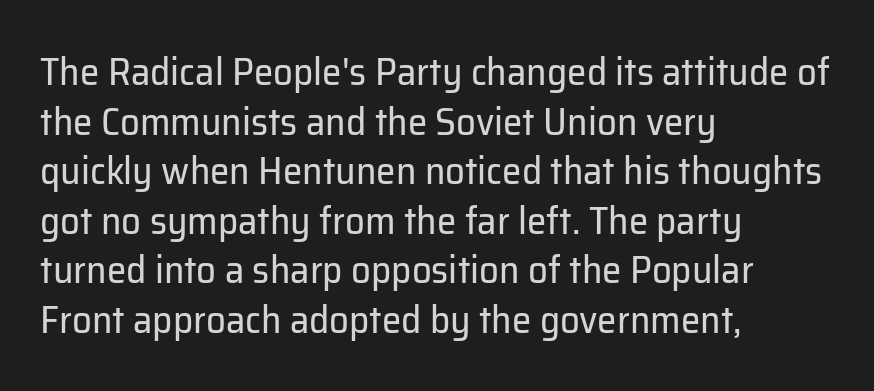
The image shows 39 px regular-weight sans-serif type, upright; set left-aligned, normal line spacing (1.27x), normal letter spacing, not underlined; low stroke contrast and a medium x-height.
